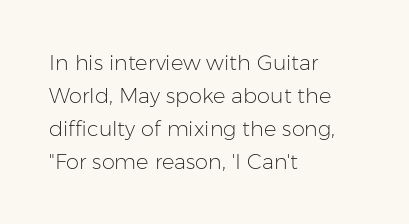
The image shows 21 px text type, upright; set left-aligned, normal line spacing (1.57x), normal letter spacing, not underlined.
